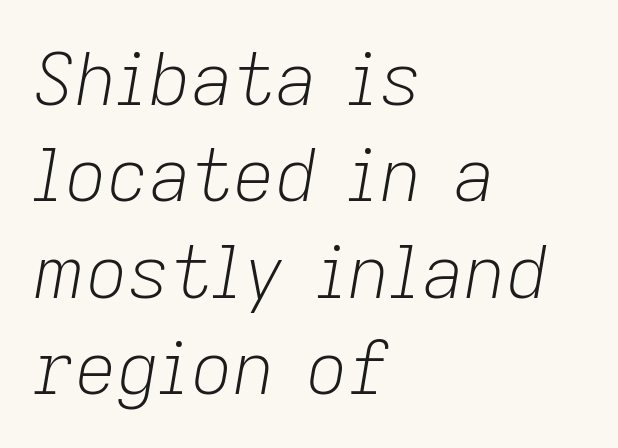
The image shows 73 px light type, italic (leaning right); set left-aligned, normal line spacing (1.32x), normal letter spacing, not underlined; low stroke contrast and a medium x-height.
